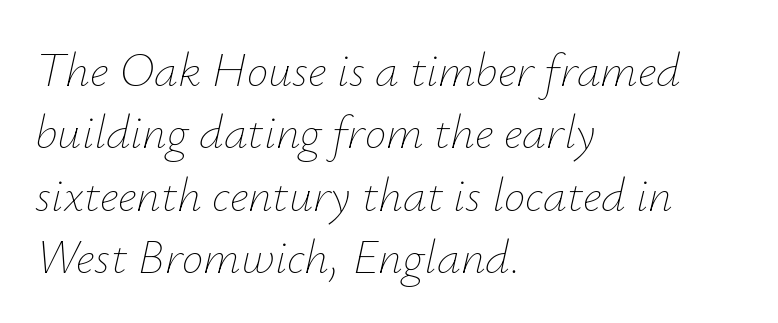
The image shows 48 px thin type, italic (leaning right); set left-aligned, normal line spacing (1.3x), normal letter spacing, not underlined; low stroke contrast and a small x-height.
